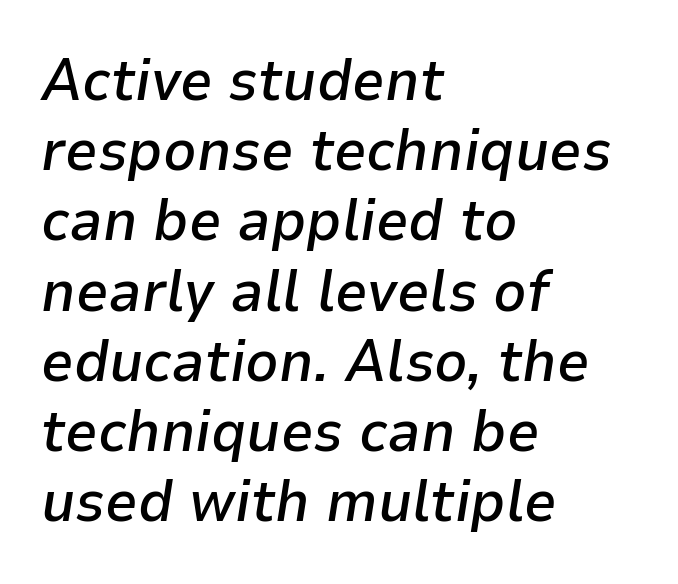
{"italic": "yes", "lean": "right", "slant_degrees": 9, "bold": "semi", "weight": "semibold", "width": "normal", "stroke_contrast": "low", "x_height": "medium", "monospaced": "no", "underline": "no", "align": "left", "line_spacing_ratio": 1.21, "letter_spacing": "normal", "letter_spacing_em": 0.0, "glyph_px": 58}
